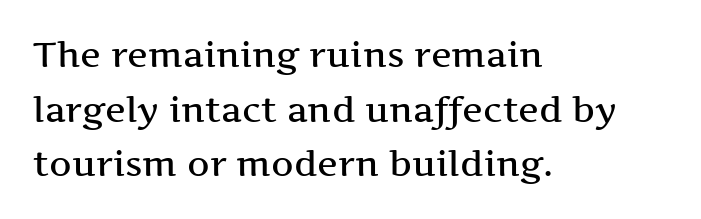
The image shows 35 px wide serif type, upright; set left-aligned, normal line spacing (1.56x), normal letter spacing, not underlined; medium stroke contrast and a medium x-height.
